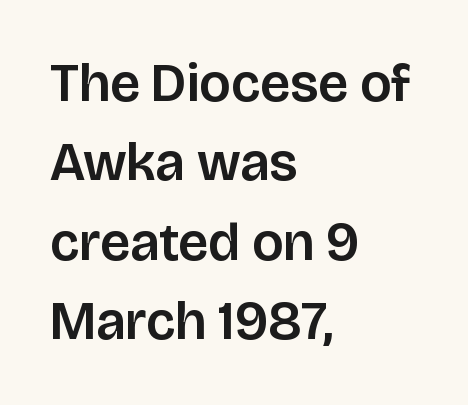
{"serif": "no", "italic": "no", "width": "normal", "stroke_contrast": "low", "x_height": "large", "monospaced": "no", "underline": "no", "align": "left", "line_spacing": "normal", "line_spacing_ratio": 1.47, "letter_spacing": "normal", "letter_spacing_em": 0.0, "glyph_px": 54}
